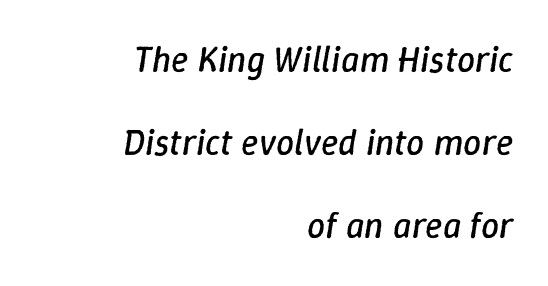
Note the varied advance widths — an 'i' is clearly narrower than an 'm'. Characters follow at the spacing the type designer built in. A typesetter would mark this as italic. Beneath every word, the page is bare. Ink coverage per letter is moderate at most.
